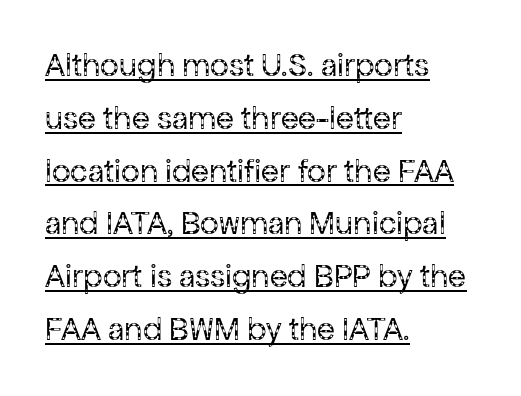
These lines were composed using upright roman letters. Each new line begins a customary step beneath the previous one. The passage is arranged the way most books set body copy — flush left. The line texture is even and compact thanks to regular tracking. The rendering uses natural spacing where letterforms have individual widths. This sample carries an underscore along the baseline area.
